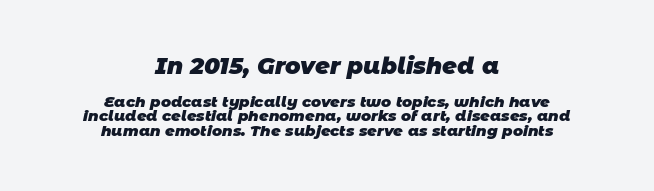
Q: Is the text bold? A: Yes.
Q: Is the text underlined? A: No.
Q: How is the paragraph aligned? A: Centered.
Q: Is the spacing between letters normal or unusually wide? A: Normal.
Q: Is the spacing between lines tight, normal or loose? A: Tight.
Q: Which block of text is set in a larger size, the first (top) or the second (bottom)? A: The first (top) one.
